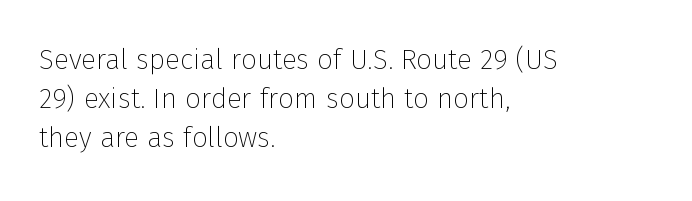
{"serif": "no", "italic": "no", "bold": "no", "weight": "thin", "width": "normal", "stroke_contrast": "low", "x_height": "medium", "monospaced": "no", "underline": "no", "align": "left", "line_spacing": "normal", "line_spacing_ratio": 1.4, "letter_spacing": "normal", "letter_spacing_em": 0.0, "glyph_px": 28}
